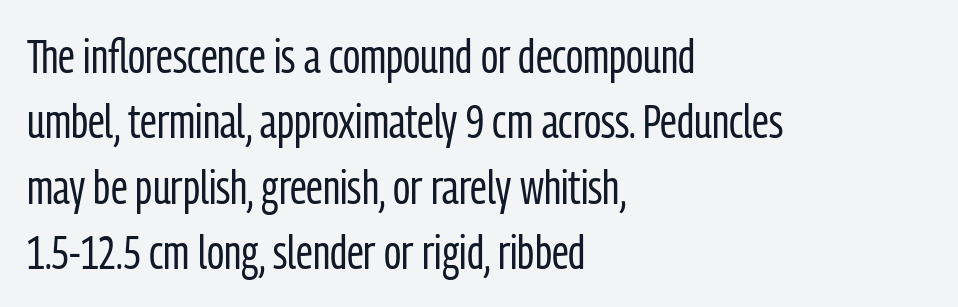
{"serif": "no", "italic": "no", "bold": "no", "weight": "regular", "width": "condensed", "stroke_contrast": "low", "x_height": "medium", "monospaced": "no", "underline": "no", "align": "left", "line_spacing": "normal", "line_spacing_ratio": 1.39, "letter_spacing": "normal", "letter_spacing_em": 0.0, "glyph_px": 47}
